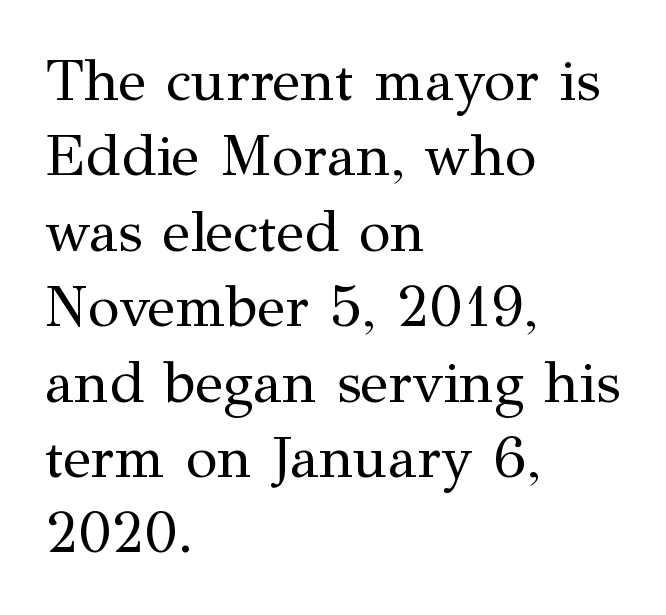
The image shows 58 px regular-weight serif type, upright; set left-aligned, normal line spacing (1.3x), normal letter spacing, not underlined; medium stroke contrast and a medium x-height.
